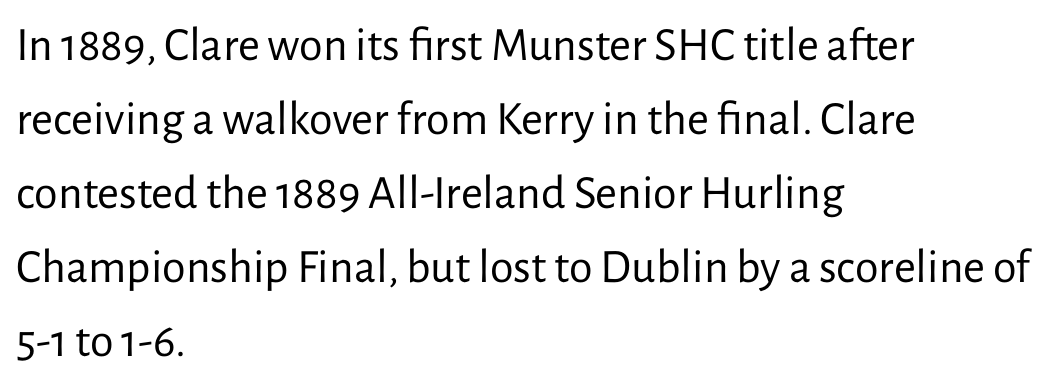
{"serif": "no", "italic": "no", "bold": "no", "weight": "regular", "width": "normal", "stroke_contrast": "low", "x_height": "medium", "monospaced": "no", "underline": "no", "align": "left", "line_spacing": "normal", "line_spacing_ratio": 1.54, "letter_spacing": "normal", "letter_spacing_em": 0.0, "glyph_px": 48}
